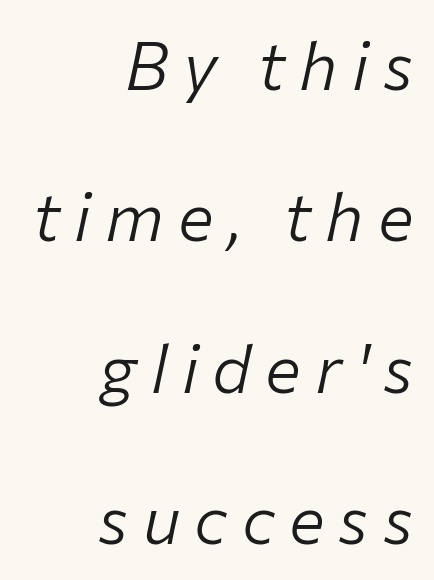
Compared with a flush-left layout, this one pins lines to the opposite, right side. Does the lettering tilt? It does — this is italic. The letterforms stand isolated, each surrounded by extra space. The face used here is proportionally spaced, like ordinary book or web type. Beneath every word, the page is bare.
